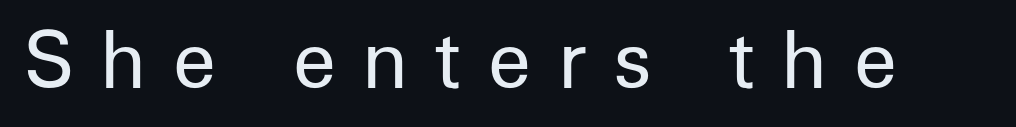
The image shows 78 px regular-weight sans-serif type, upright; set unusually wide letter spacing (+0.33 em), not underlined; low stroke contrast and a medium x-height.
